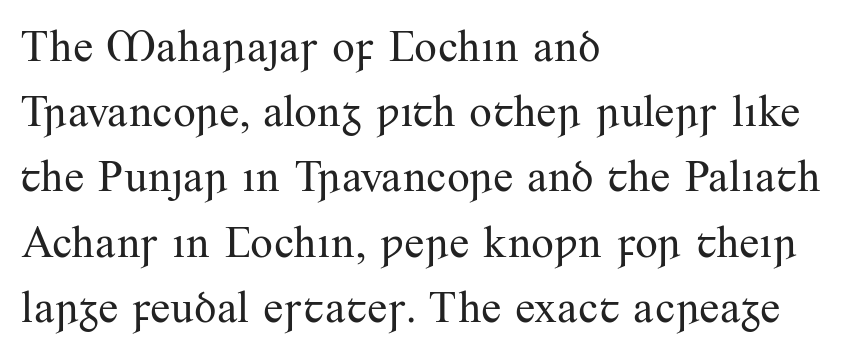
{"serif": "yes", "italic": "no", "bold": "no", "weight": "regular", "width": "normal", "stroke_contrast": "medium", "x_height": "small", "monospaced": "no", "underline": "no", "align": "left", "line_spacing": "normal", "line_spacing_ratio": 1.45, "letter_spacing": "normal", "letter_spacing_em": 0.0, "glyph_px": 45}
